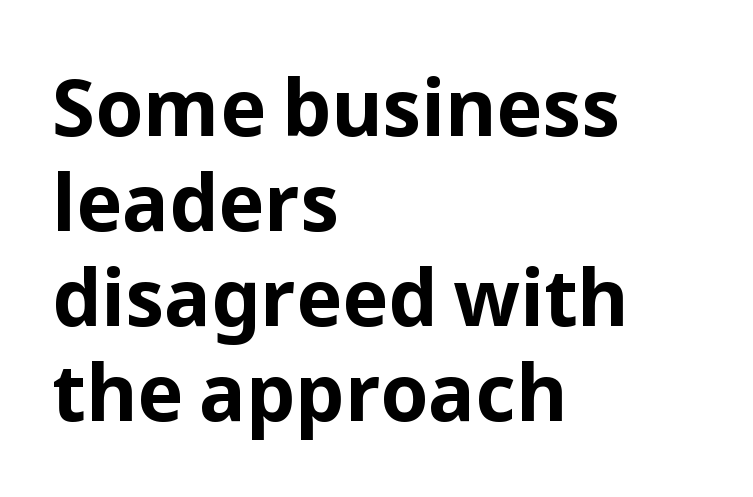
Q: Is the text bold? A: Yes.
Q: Is the text italic (slanted)? A: No, it is upright.
Q: Is the typeface a serif or a sans-serif typeface? A: Sans-serif.
Q: Is the text underlined? A: No.
Q: How is the paragraph aligned? A: Left-aligned.
Q: Is the spacing between letters normal or unusually wide? A: Normal.
Q: Width (condensed, normal, or wide)? A: Normal.
Q: Stroke contrast? A: Low.
Q: x-height? A: Medium.
Q: Monospaced? A: No.
